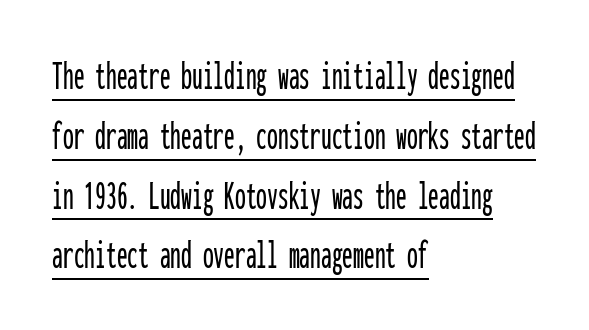
{"serif": "no", "italic": "no", "width": "condensed", "stroke_contrast": "low", "x_height": "medium", "monospaced": "yes", "underline": "yes", "align": "left", "line_spacing": "normal", "line_spacing_ratio": 1.39, "letter_spacing": "normal", "letter_spacing_em": 0.0, "glyph_px": 43}
